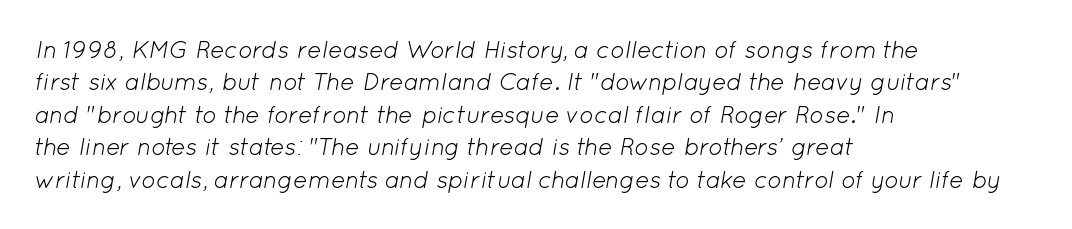
The image shows 24 px text type, italic (leaning right); set left-aligned, normal line spacing (1.35x), normal letter spacing, not underlined.
